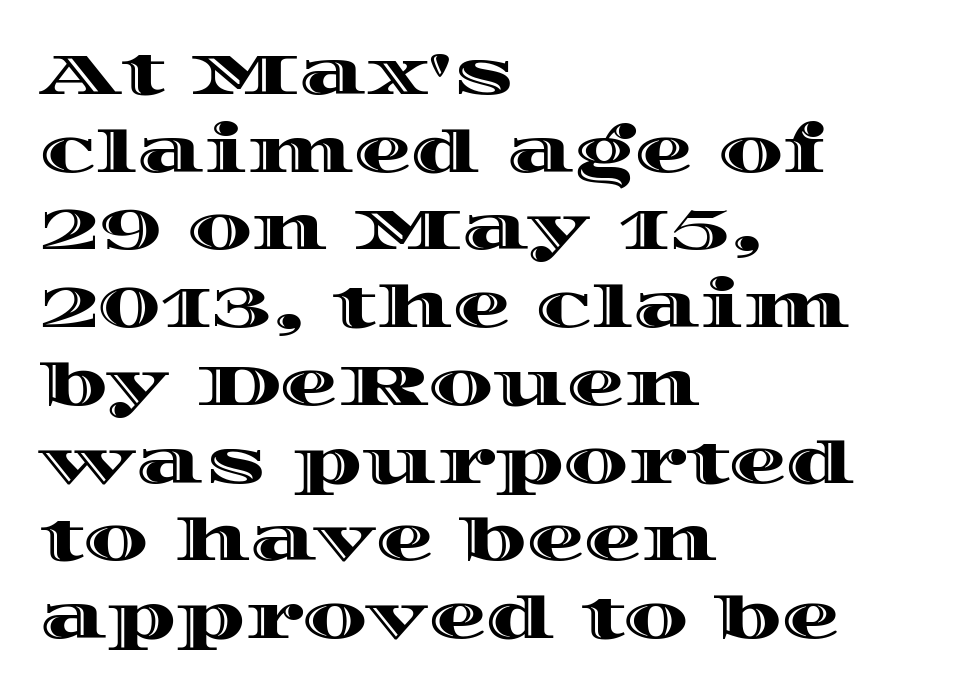
The image shows 58 px wide type, upright; set left-aligned, normal line spacing (1.34x), normal letter spacing, not underlined; a large x-height.
